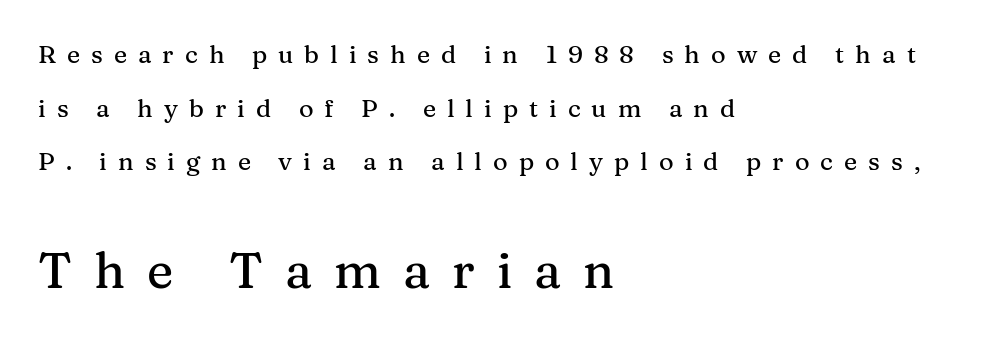
Q: Is the text italic (slanted)? A: No, it is upright.
Q: Is the typeface a serif or a sans-serif typeface? A: Serif.
Q: Is the text underlined? A: No.
Q: How is the paragraph aligned? A: Left-aligned.
Q: Is the spacing between letters normal or unusually wide? A: Unusually wide.
Q: Is the spacing between lines tight, normal or loose? A: Loose.
Q: Which block of text is set in a larger size, the first (top) or the second (bottom)? A: The second (bottom) one.
Q: Width (condensed, normal, or wide)? A: Normal.
Q: Stroke contrast? A: Medium.
Q: x-height? A: Medium.
Q: Monospaced? A: No.
